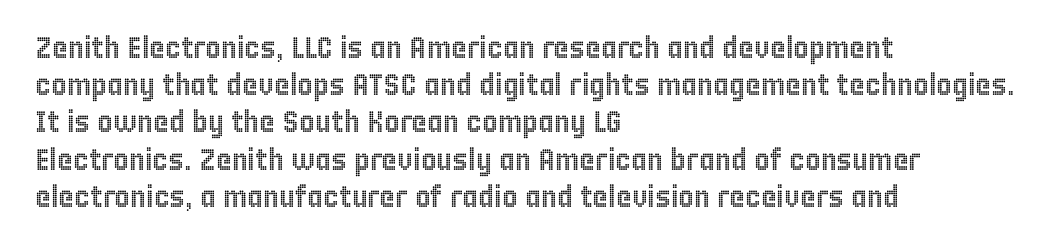
{"italic": "no", "width": "condensed", "x_height": "large", "monospaced": "no", "underline": "no", "align": "left", "line_spacing_ratio": 1.24, "letter_spacing": "normal", "letter_spacing_em": 0.0, "glyph_px": 30}
